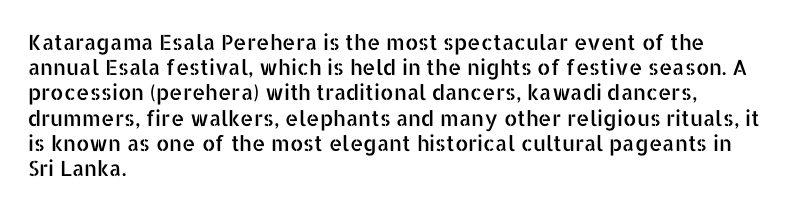
{"italic": "no", "underline": "no", "align": "left", "line_spacing_ratio": 1.2, "letter_spacing": "normal", "letter_spacing_em": 0.0, "glyph_px": 21}
